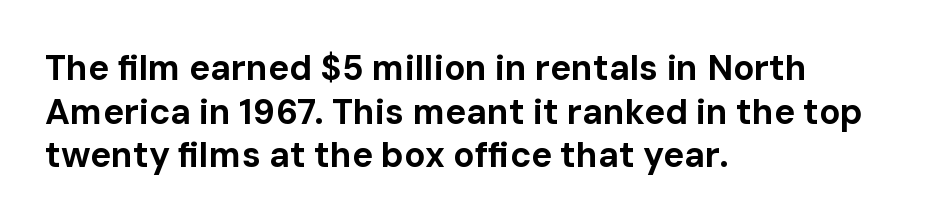
{"serif": "no", "italic": "no", "bold": "yes", "weight": "bold", "width": "normal", "stroke_contrast": "low", "x_height": "medium", "monospaced": "no", "underline": "no", "align": "left", "line_spacing": "normal", "line_spacing_ratio": 1.25, "letter_spacing": "normal", "letter_spacing_em": 0.0, "glyph_px": 35}
